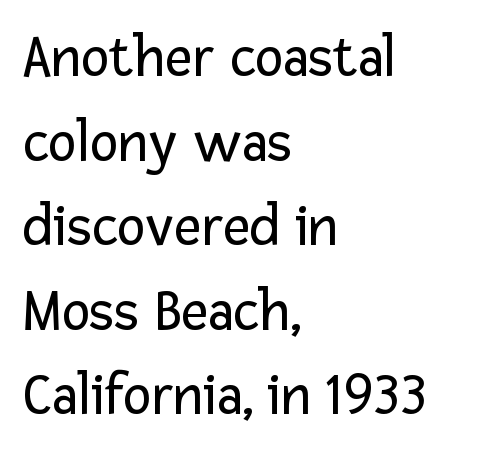
In terms of letterform style, serifs are entirely absent. Check the space under the baseline: it is left empty. The face used here is proportionally spaced, like ordinary book or web type. Line beginnings align vertically; line endings do not. Tracking here is standard; glyphs follow each other at the usual distance. Does the leading feel generous? No, just average.
